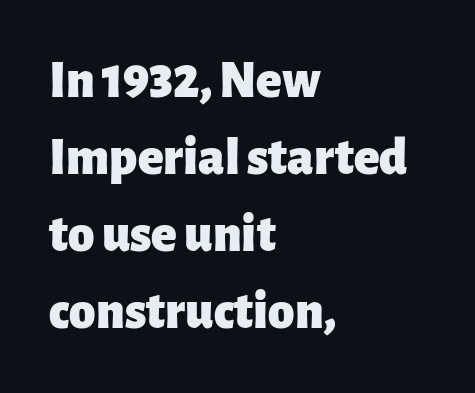
The image shows 53 px heavy sans-serif type, upright; set left-aligned, normal line spacing (1.45x), normal letter spacing, not underlined; low stroke contrast and a medium x-height.
